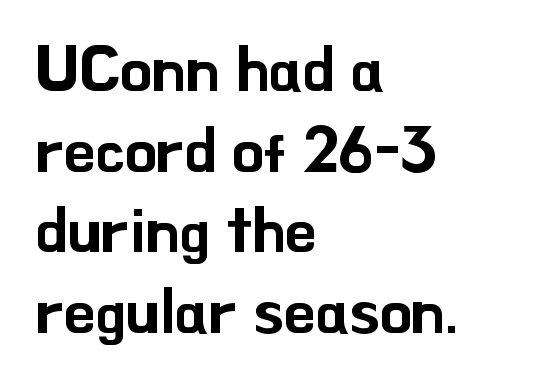
{"serif": "no", "italic": "no", "width": "normal", "stroke_contrast": "low", "x_height": "small", "monospaced": "no", "underline": "no", "align": "left", "line_spacing": "normal", "line_spacing_ratio": 1.26, "letter_spacing": "normal", "letter_spacing_em": 0.0, "glyph_px": 64}
